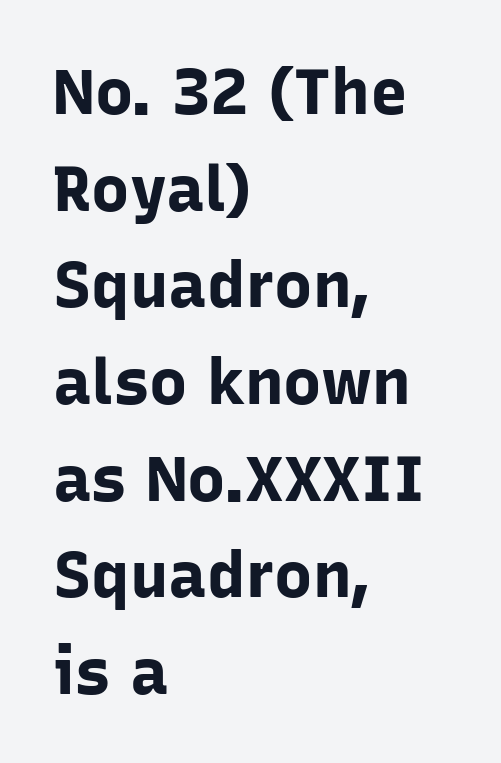
Which margin do the lines hug? The left one — the right edge is uneven. This rendering features lettering with no underline. Do the characters align in a grid? No, the font is proportional. The face used here has the dense, thick strokes of a bold.
